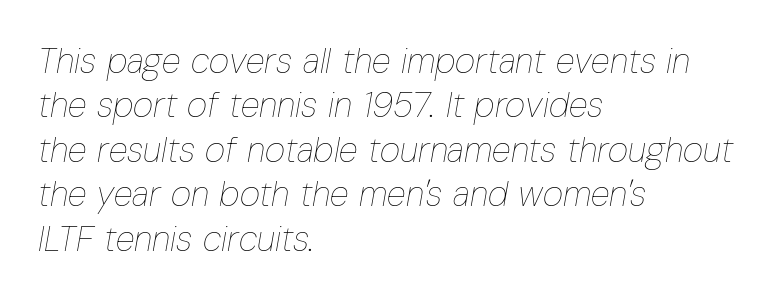
{"italic": "yes", "lean": "right", "slant_degrees": 10, "bold": "no", "weight": "thin", "width": "condensed", "stroke_contrast": "low", "x_height": "medium", "monospaced": "no", "underline": "no", "align": "left", "line_spacing": "normal", "line_spacing_ratio": 1.27, "letter_spacing": "normal", "letter_spacing_em": 0.0, "glyph_px": 35}
